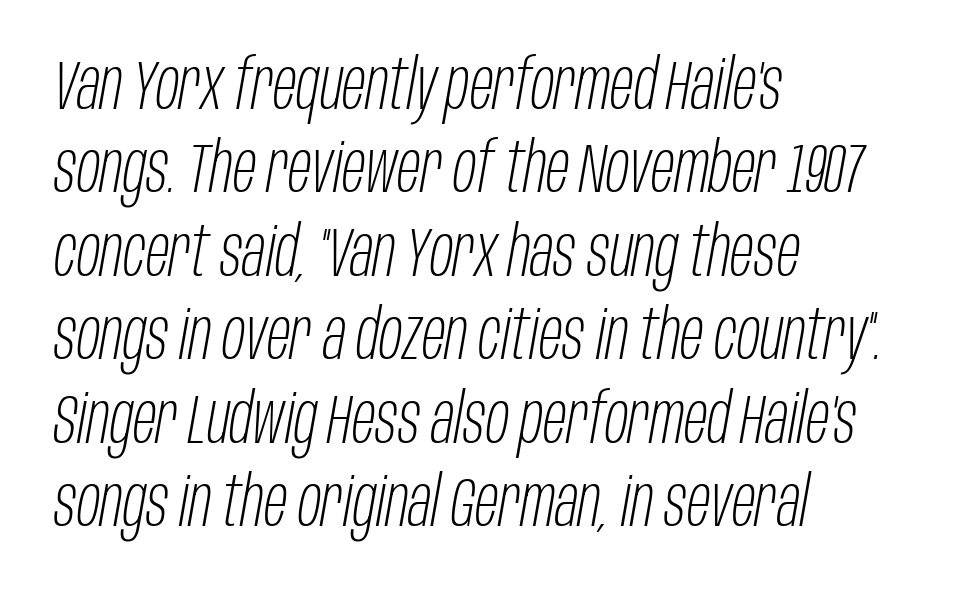
{"italic": "yes", "lean": "right", "slant_degrees": 10, "bold": "no", "weight": "light", "width": "condensed", "stroke_contrast": "low", "x_height": "large", "monospaced": "no", "underline": "no", "align": "left", "line_spacing_ratio": 1.21, "letter_spacing": "normal", "letter_spacing_em": 0.0, "glyph_px": 69}
